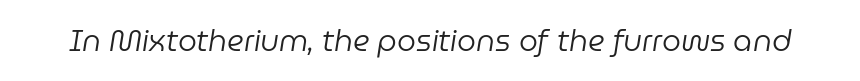
Q: Is the text bold? A: No.
Q: Is the text italic (slanted)? A: Yes, it leans right by about 9 degrees.
Q: Is the text underlined? A: No.
Q: Is the spacing between letters normal or unusually wide? A: Normal.
Q: Width (condensed, normal, or wide)? A: Normal.
Q: Stroke contrast? A: Low.
Q: x-height? A: Medium.
Q: Monospaced? A: No.
